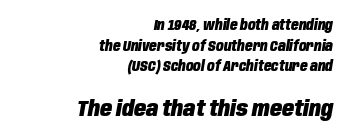
{"italic": "yes", "lean": "right", "slant_degrees": 10, "bold": "yes", "underline": "no", "align": "right", "line_spacing": "normal", "line_spacing_ratio": 1.48, "letter_spacing": "normal", "letter_spacing_em": 0.0, "larger_block": "second", "size_ratio": 1.57, "glyph_px": 22}
